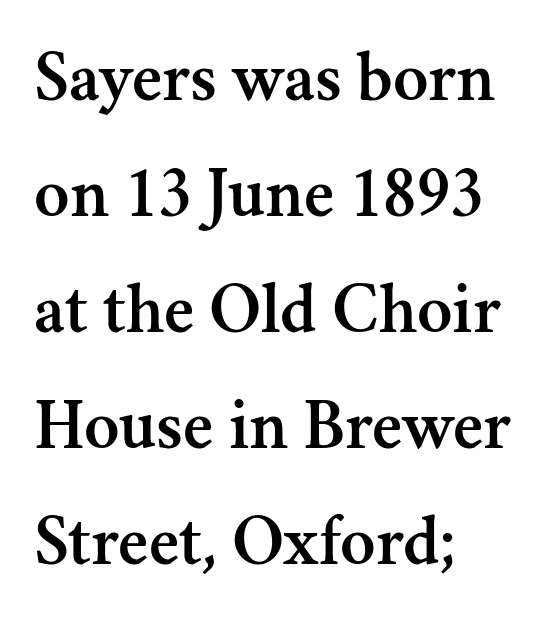
Q: Is the text italic (slanted)? A: No, it is upright.
Q: Is the typeface a serif or a sans-serif typeface? A: Serif.
Q: Is the text underlined? A: No.
Q: How is the paragraph aligned? A: Left-aligned.
Q: Is the spacing between letters normal or unusually wide? A: Normal.
Q: Is the spacing between lines tight, normal or loose? A: Normal.
Q: Width (condensed, normal, or wide)? A: Normal.
Q: Stroke contrast? A: Medium.
Q: x-height? A: Small.
Q: Monospaced? A: No.
